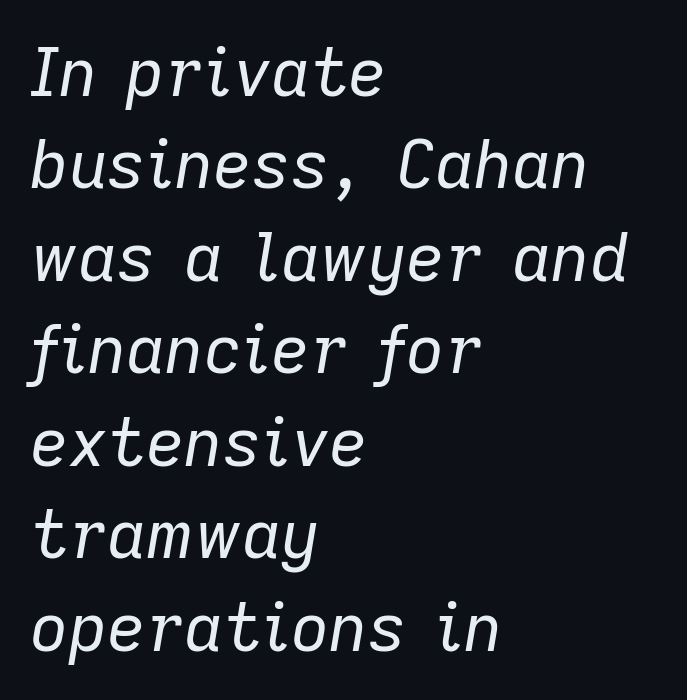
Q: Is the text bold? A: No.
Q: Is the text italic (slanted)? A: Yes, it leans right by about 9 degrees.
Q: Is the text underlined? A: No.
Q: How is the paragraph aligned? A: Left-aligned.
Q: Is the spacing between letters normal or unusually wide? A: Normal.
Q: Is the spacing between lines tight, normal or loose? A: Normal.
Q: Width (condensed, normal, or wide)? A: Normal.
Q: Stroke contrast? A: Low.
Q: x-height? A: Medium.
Q: Monospaced? A: No.
